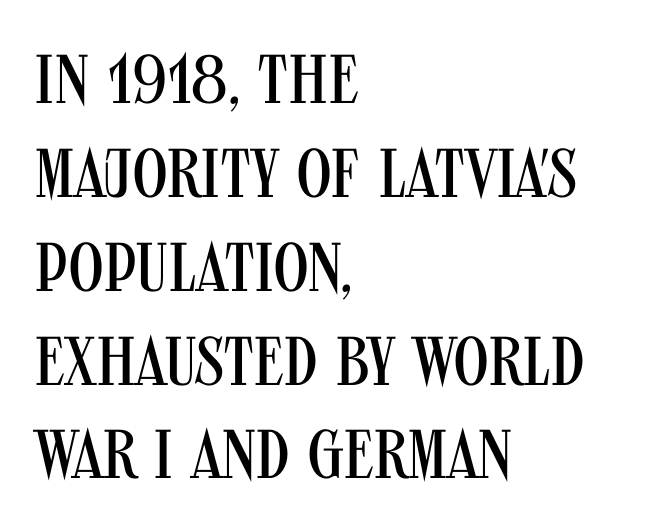
Q: Is the text bold? A: No.
Q: Is the text italic (slanted)? A: No, it is upright.
Q: Is the typeface a serif or a sans-serif typeface? A: Sans-serif.
Q: Is the text underlined? A: No.
Q: How is the paragraph aligned? A: Left-aligned.
Q: Is the spacing between letters normal or unusually wide? A: Normal.
Q: Is the spacing between lines tight, normal or loose? A: Normal.
Q: Width (condensed, normal, or wide)? A: Condensed.
Q: Stroke contrast? A: Medium.
Q: x-height? A: Large.
Q: Monospaced? A: No.
